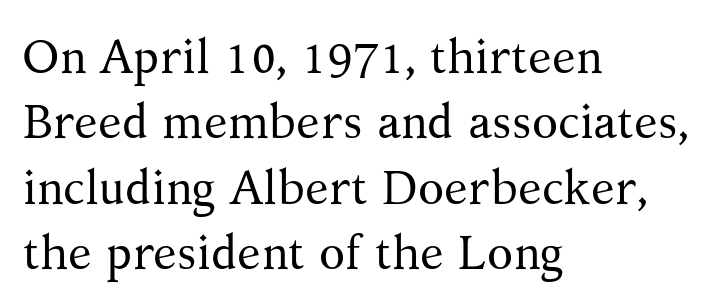
Q: Is the text bold? A: No.
Q: Is the text italic (slanted)? A: No, it is upright.
Q: Is the typeface a serif or a sans-serif typeface? A: Serif.
Q: Is the text underlined? A: No.
Q: How is the paragraph aligned? A: Left-aligned.
Q: Is the spacing between letters normal or unusually wide? A: Normal.
Q: Is the spacing between lines tight, normal or loose? A: Normal.
Q: Width (condensed, normal, or wide)? A: Normal.
Q: Stroke contrast? A: Medium.
Q: x-height? A: Medium.
Q: Monospaced? A: No.
